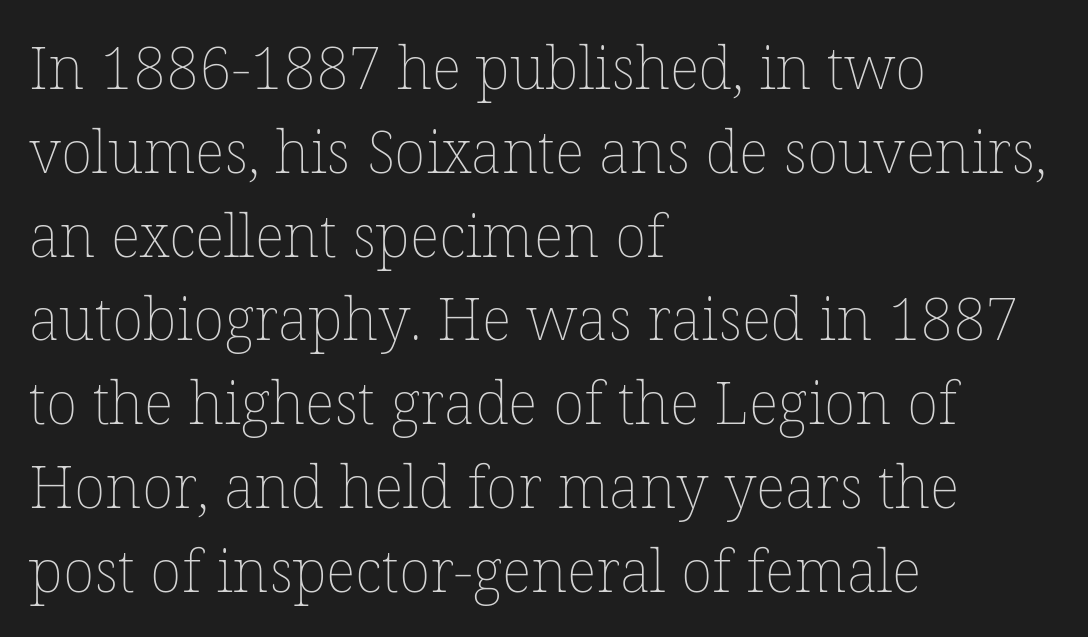
{"italic": "no", "bold": "no", "weight": "thin", "width": "normal", "stroke_contrast": "low", "x_height": "medium", "monospaced": "no", "underline": "no", "align": "left", "line_spacing": "normal", "line_spacing_ratio": 1.42, "letter_spacing": "normal", "letter_spacing_em": 0.0, "glyph_px": 59}
